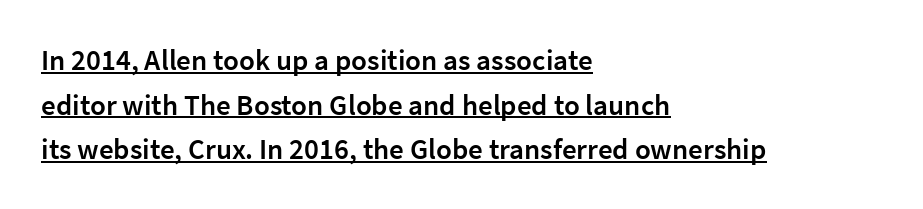
{"serif": "no", "italic": "no", "bold": "semi", "weight": "semibold", "width": "normal", "stroke_contrast": "low", "x_height": "medium", "monospaced": "no", "underline": "yes", "align": "left", "line_spacing": "normal", "line_spacing_ratio": 1.54, "letter_spacing": "normal", "letter_spacing_em": 0.0, "glyph_px": 29}
